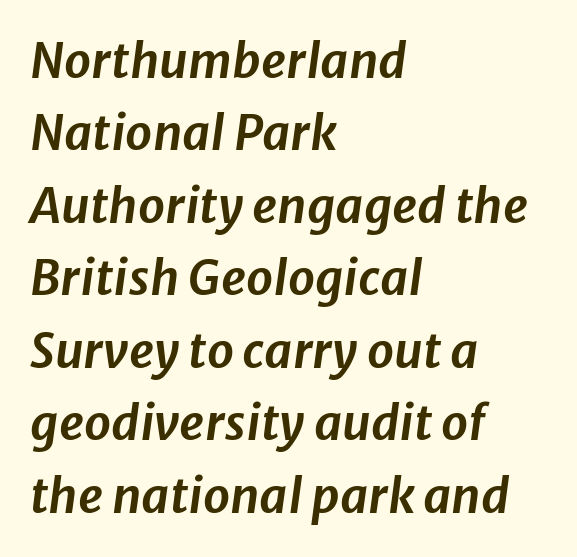
A classic flush-left, rag-right setting is used for this passage. When letters slant like this, we call the style italic. Any mark beneath the type? The region is blank. Is this a fixed-width face? No — the glyphs have proportional, varying widths. Default kerning and tracking; the words read as compact shapes. The passage shown stacks its lines at a standard gap.
